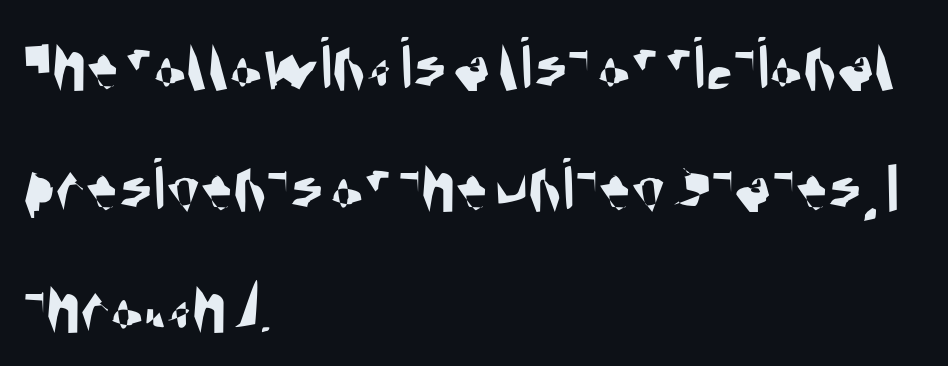
The image shows 77 px condensed sans-serif type; set left-aligned, normal line spacing (1.57x), normal letter spacing, not underlined; medium stroke contrast and a large x-height.
